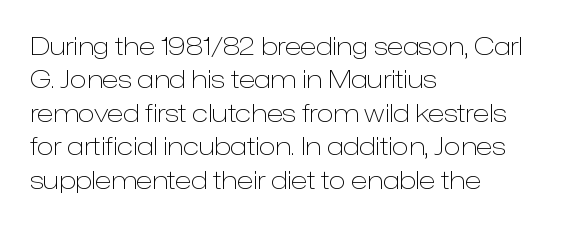
The image shows 25 px text type, upright; set left-aligned, normal line spacing (1.34x), normal letter spacing, not underlined.
